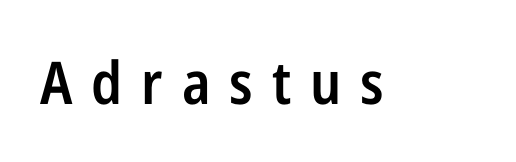
A typesetter would label this face a sans. No italicization has been applied; the sample stays upright. Check the space under the baseline: it is left empty. The characters look somewhat weighty, a semibold short of true bold.
